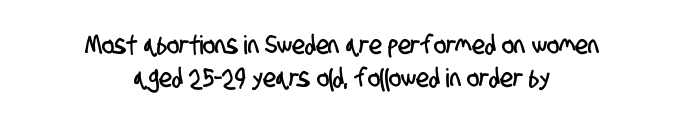
{"underline": "no", "align": "center", "line_spacing": "normal", "line_spacing_ratio": 1.26, "letter_spacing": "normal", "letter_spacing_em": 0.0, "glyph_px": 26}
